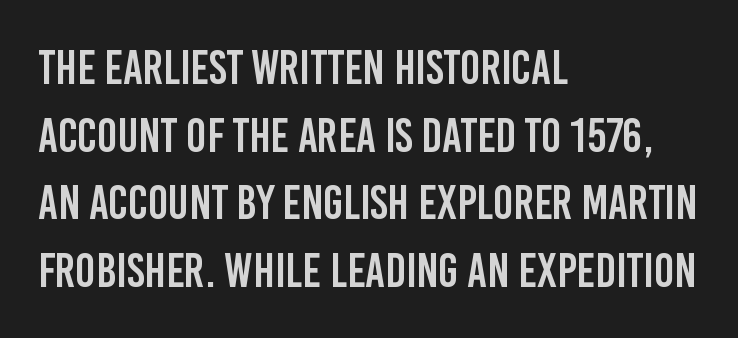
Q: Is the text italic (slanted)? A: No, it is upright.
Q: Is the typeface a serif or a sans-serif typeface? A: Sans-serif.
Q: Is the text underlined? A: No.
Q: How is the paragraph aligned? A: Left-aligned.
Q: Is the spacing between letters normal or unusually wide? A: Normal.
Q: Is the spacing between lines tight, normal or loose? A: Normal.
Q: Width (condensed, normal, or wide)? A: Condensed.
Q: Stroke contrast? A: Low.
Q: x-height? A: Large.
Q: Monospaced? A: No.
